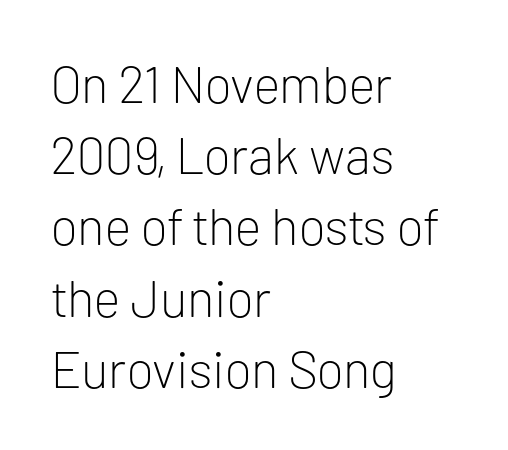
{"serif": "no", "italic": "no", "bold": "no", "weight": "light", "width": "normal", "stroke_contrast": "low", "x_height": "medium", "monospaced": "no", "underline": "no", "align": "left", "line_spacing": "normal", "line_spacing_ratio": 1.37, "letter_spacing": "normal", "letter_spacing_em": 0.0, "glyph_px": 52}
